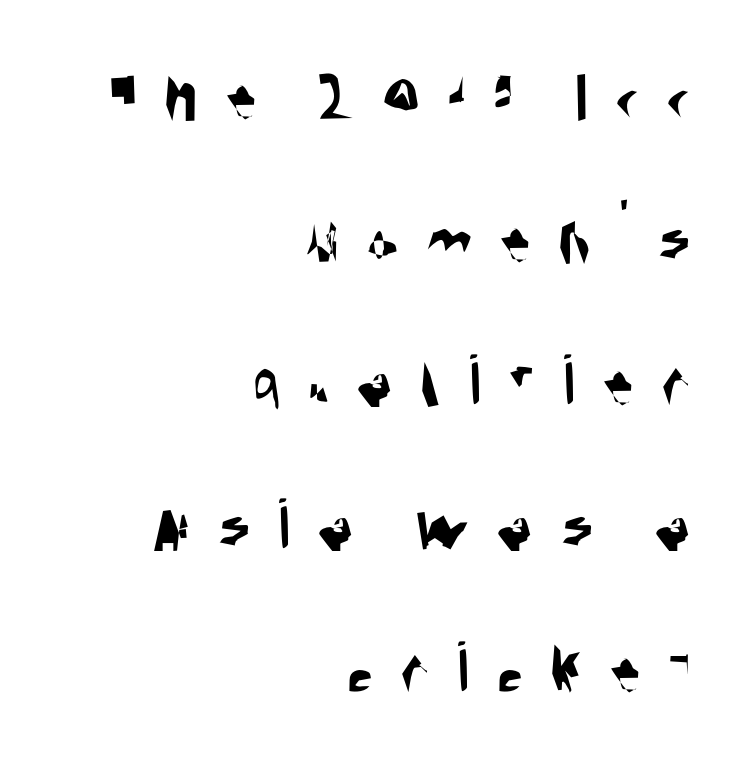
A typesetter would call this proportional, since set widths differ per character. The characters display no serif detailing; their extremities are plain. Each word looks stretched out because of the extra space between its letters. Check under the words: just untouched page. The passage shown stacks its lines with a broad gap. Compared with a flush-left layout, this one pins lines to the opposite, right side.
